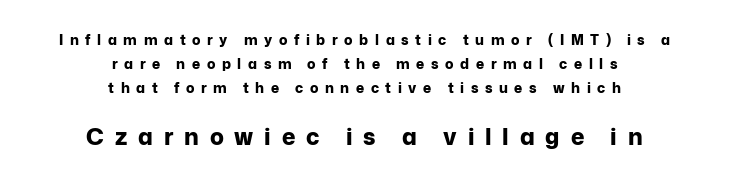
{"italic": "no", "bold": "yes", "underline": "no", "align": "center", "line_spacing_ratio": 1.71, "letter_spacing": "wide", "letter_spacing_em": 0.47, "larger_block": "second", "size_ratio": 1.64, "glyph_px": 23}
